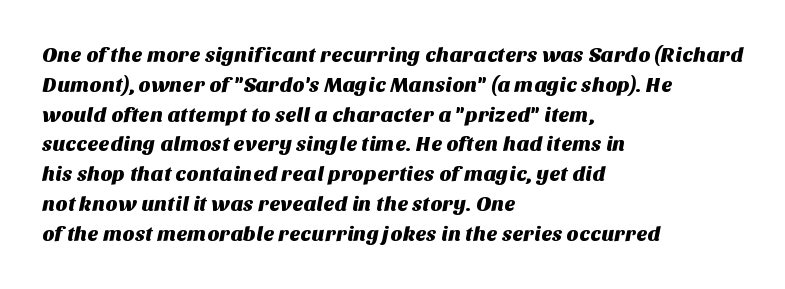
{"underline": "no", "align": "left", "line_spacing": "normal", "line_spacing_ratio": 1.42, "letter_spacing": "normal", "letter_spacing_em": 0.0, "glyph_px": 21}
